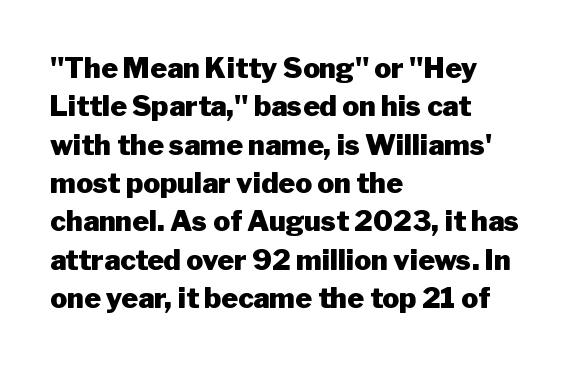
{"serif": "no", "italic": "no", "bold": "yes", "weight": "heavy", "width": "normal", "stroke_contrast": "low", "x_height": "medium", "monospaced": "no", "underline": "no", "align": "left", "line_spacing": "normal", "line_spacing_ratio": 1.37, "letter_spacing": "normal", "letter_spacing_em": 0.0, "glyph_px": 28}
